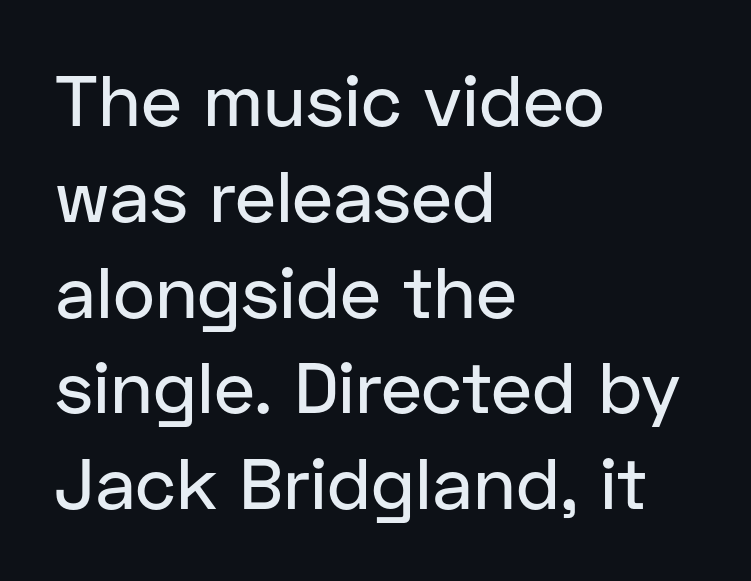
Q: Is the text italic (slanted)? A: No, it is upright.
Q: Is the typeface a serif or a sans-serif typeface? A: Sans-serif.
Q: Is the text underlined? A: No.
Q: How is the paragraph aligned? A: Left-aligned.
Q: Is the spacing between letters normal or unusually wide? A: Normal.
Q: Is the spacing between lines tight, normal or loose? A: Normal.
Q: Width (condensed, normal, or wide)? A: Normal.
Q: Stroke contrast? A: Low.
Q: x-height? A: Medium.
Q: Monospaced? A: No.
